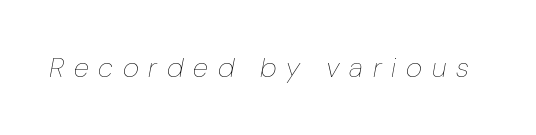
Q: Is the text bold? A: No.
Q: Is the text italic (slanted)? A: Yes, it leans right by about 10 degrees.
Q: Is the text underlined? A: No.
Q: Is the spacing between letters normal or unusually wide? A: Unusually wide.
Q: Width (condensed, normal, or wide)? A: Normal.
Q: Stroke contrast? A: Low.
Q: x-height? A: Medium.
Q: Monospaced? A: No.
